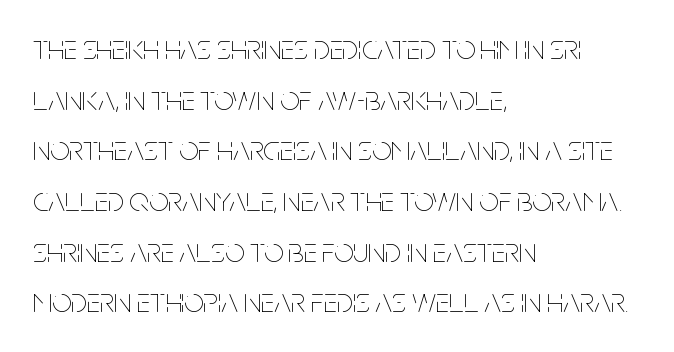
The face used here is proportionally spaced, like ordinary book or web type. The vertical gap from one line to the next is medium. Unmarked baselines from the first word to the last. Caption: multi-line text, flush left, ragged right. Stroke mass is kept to a normal reading level or below. How are the letters spaced? Ordinarily, with no added tracking.
